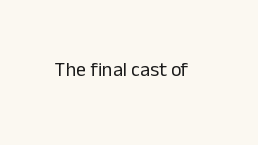
The image shows 20 px text type, upright; set normal letter spacing, not underlined.
